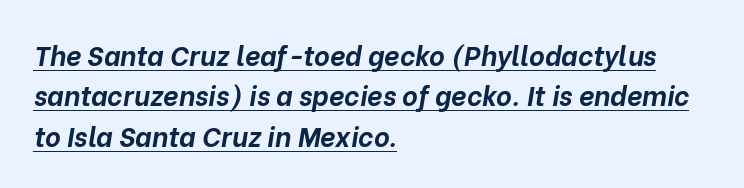
Whoever set this chose a conventional vertical rhythm. Short note: letters normally spaced. The rendering uses the underline text-decoration. The rendering applies a slant to the glyphs. The passage shown is emphatically bold.
